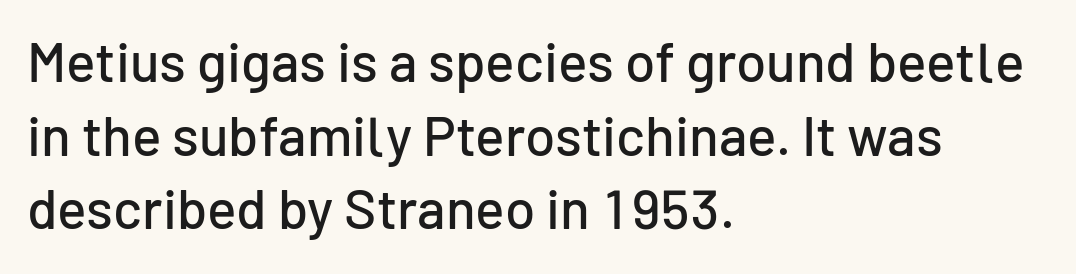
{"serif": "no", "italic": "no", "width": "normal", "stroke_contrast": "low", "x_height": "medium", "monospaced": "no", "underline": "no", "align": "left", "line_spacing": "normal", "line_spacing_ratio": 1.34, "letter_spacing": "normal", "letter_spacing_em": 0.0, "glyph_px": 55}
